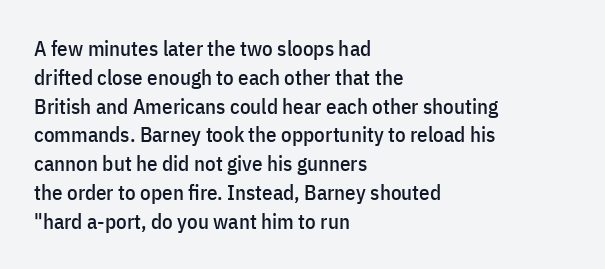
The image shows 21 px text type, upright; set left-aligned, normal line spacing (1.37x), normal letter spacing, not underlined.
